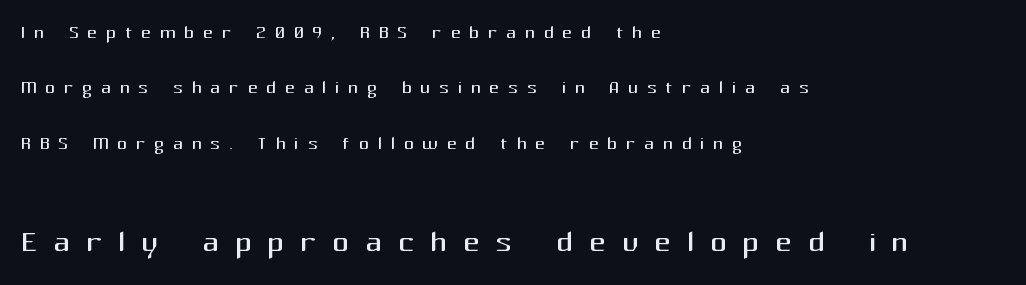
{"serif": "no", "italic": "no", "bold": "no", "weight": "regular", "width": "normal", "stroke_contrast": "medium", "x_height": "medium", "monospaced": "no", "underline": "no", "align": "left", "line_spacing": "loose", "line_spacing_ratio": 2.31, "letter_spacing": "wide", "letter_spacing_em": 0.37, "larger_block": "second", "size_ratio": 1.75, "glyph_px": 42}
